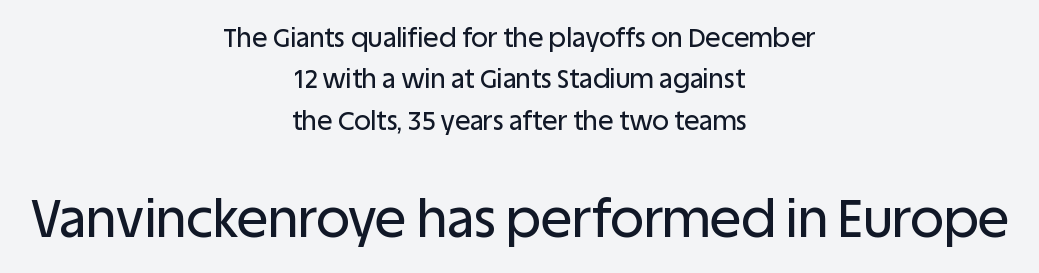
Regarding serifs, this sample does without them. Upright lettering throughout. The specimen omits any rule beneath the text block's lines. Compared with a flush-left layout, this one balances lines on the center instead. This sample has the flowing, uneven cadence of proportional lettering. Nothing unusual about the tracking: characters are spaced as the font intends.
